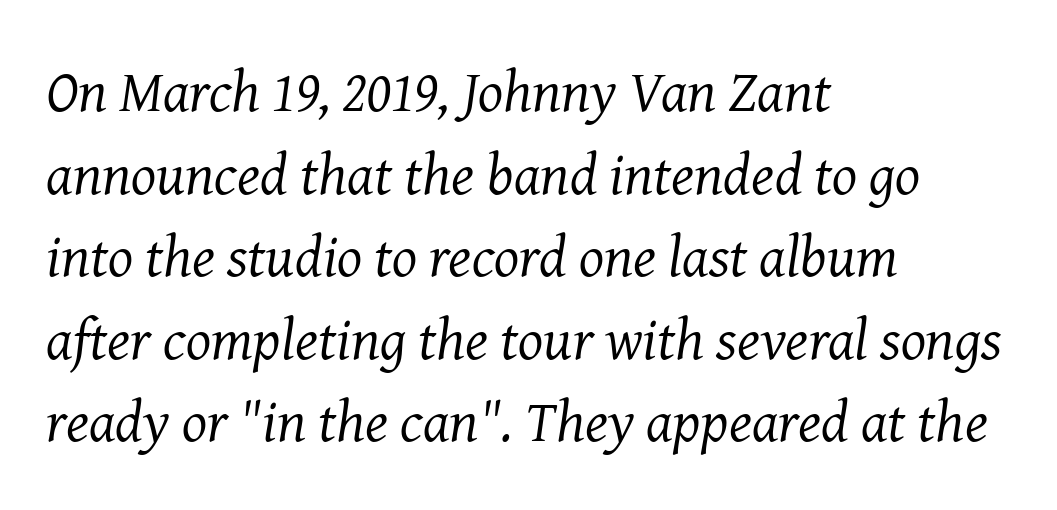
{"serif": "yes", "italic": "yes", "lean": "right", "slant_degrees": 8, "bold": "no", "weight": "regular", "width": "normal", "stroke_contrast": "medium", "x_height": "medium", "monospaced": "no", "underline": "no", "align": "left", "line_spacing": "normal", "line_spacing_ratio": 1.4, "letter_spacing": "normal", "letter_spacing_em": 0.0, "glyph_px": 59}
